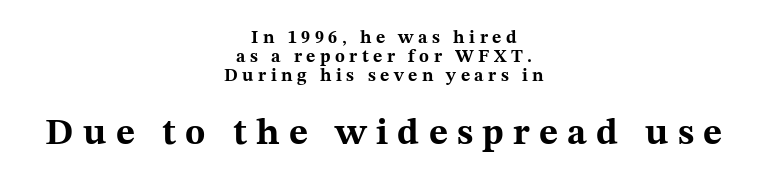
{"serif": "yes", "italic": "no", "bold": "yes", "weight": "bold", "width": "wide", "stroke_contrast": "medium", "x_height": "medium", "monospaced": "no", "underline": "no", "align": "center", "line_spacing": "tight", "line_spacing_ratio": 1.05, "letter_spacing": "wide", "letter_spacing_em": 0.25, "larger_block": "second", "size_ratio": 2.06, "glyph_px": 37}
